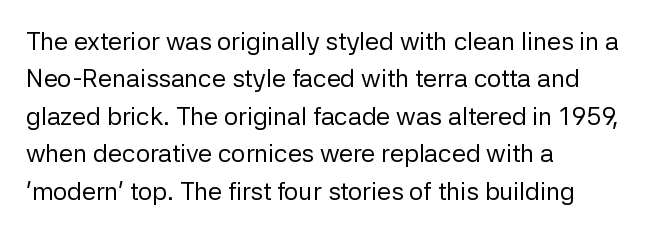
{"italic": "no", "bold": "no", "underline": "no", "align": "left", "line_spacing": "normal", "line_spacing_ratio": 1.5, "letter_spacing": "normal", "letter_spacing_em": 0.0, "glyph_px": 25}
